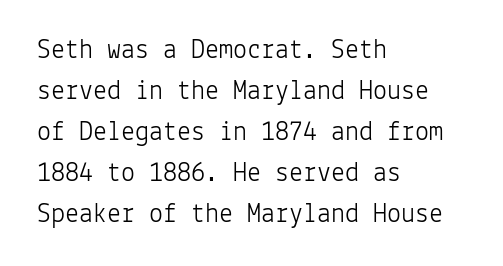
Q: Is the text bold? A: No.
Q: Is the text italic (slanted)? A: No, it is upright.
Q: Is the typeface a serif or a sans-serif typeface? A: Sans-serif.
Q: Is the text underlined? A: No.
Q: How is the paragraph aligned? A: Left-aligned.
Q: Is the spacing between letters normal or unusually wide? A: Normal.
Q: Is the spacing between lines tight, normal or loose? A: Normal.
Q: Width (condensed, normal, or wide)? A: Normal.
Q: Stroke contrast? A: Low.
Q: x-height? A: Medium.
Q: Monospaced? A: Yes.
